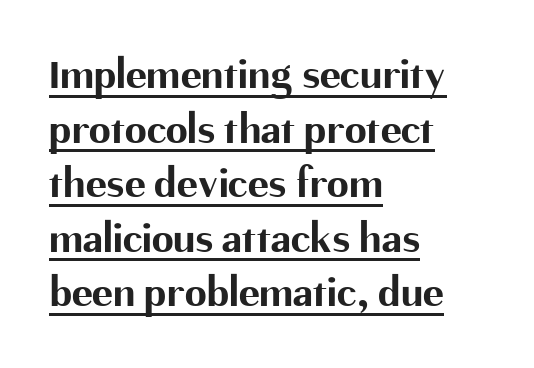
Q: Is the text bold? A: Yes.
Q: Is the text italic (slanted)? A: No, it is upright.
Q: Is the typeface a serif or a sans-serif typeface? A: Sans-serif.
Q: Is the text underlined? A: Yes.
Q: How is the paragraph aligned? A: Left-aligned.
Q: Is the spacing between letters normal or unusually wide? A: Normal.
Q: Width (condensed, normal, or wide)? A: Normal.
Q: Stroke contrast? A: Medium.
Q: x-height? A: Medium.
Q: Monospaced? A: No.
